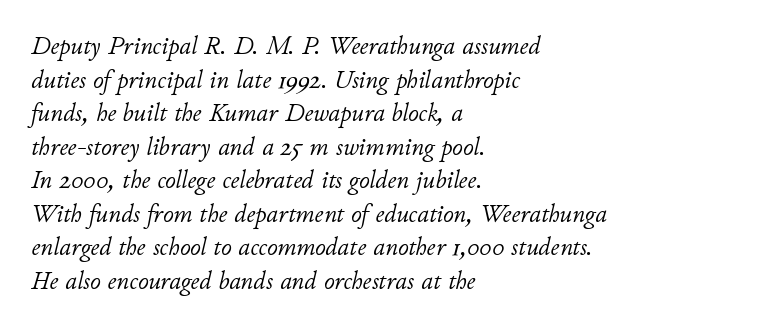
Q: Is the text bold? A: No.
Q: Is the text italic (slanted)? A: Yes, it leans right by about 11 degrees.
Q: Is the text underlined? A: No.
Q: How is the paragraph aligned? A: Left-aligned.
Q: Is the spacing between letters normal or unusually wide? A: Normal.
Q: Is the spacing between lines tight, normal or loose? A: Normal.
